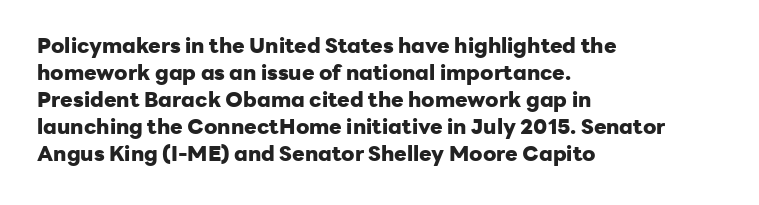
{"italic": "no", "bold": "yes", "underline": "no", "align": "left", "line_spacing": "normal", "line_spacing_ratio": 1.29, "letter_spacing": "normal", "letter_spacing_em": 0.0, "glyph_px": 21}
